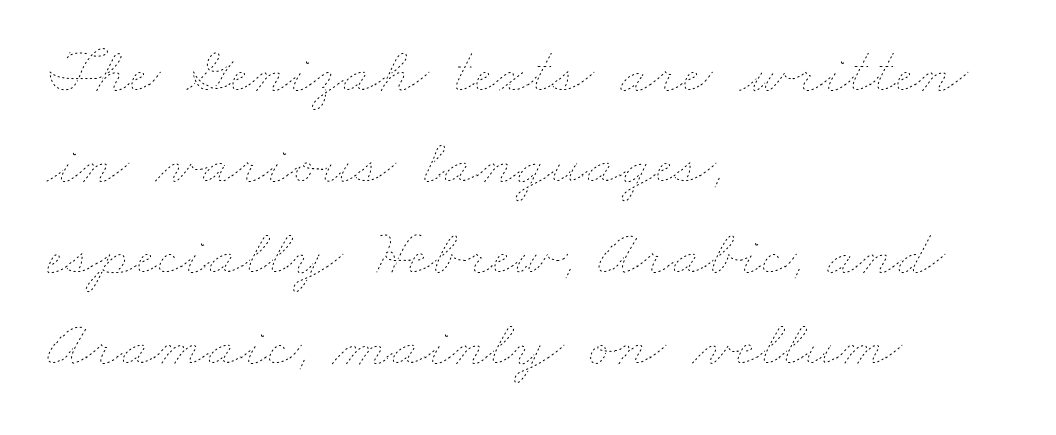
Q: Is the text bold? A: No.
Q: Is the text underlined? A: No.
Q: How is the paragraph aligned? A: Left-aligned.
Q: Is the spacing between letters normal or unusually wide? A: Normal.
Q: Is the spacing between lines tight, normal or loose? A: Normal.
Q: Width (condensed, normal, or wide)? A: Wide.
Q: Stroke contrast? A: Low.
Q: x-height? A: Small.
Q: Monospaced? A: No.
